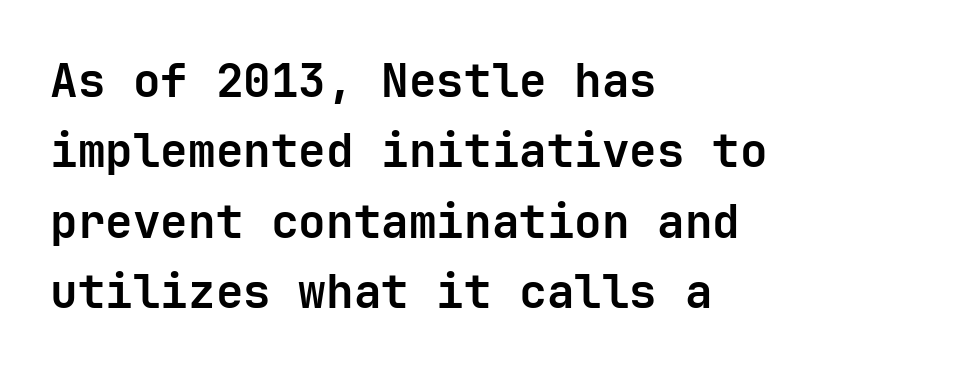
The area under the type is left untouched. Short and long lines alike share a common starting point at left. The typography opts for an upright posture over an oblique one. Monospaced: the letters line up in strict vertical columns. The passage shown is emphatically bold. No feet cap the strokes, marking this as sans-serif type.
